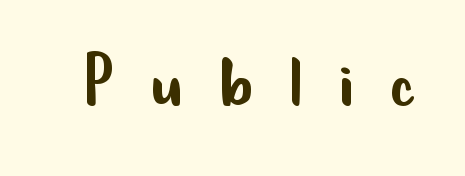
The image shows 80 px regular-weight, condensed sans-serif type, upright; set unusually wide letter spacing (+0.45 em), not underlined; low stroke contrast and a small x-height.
